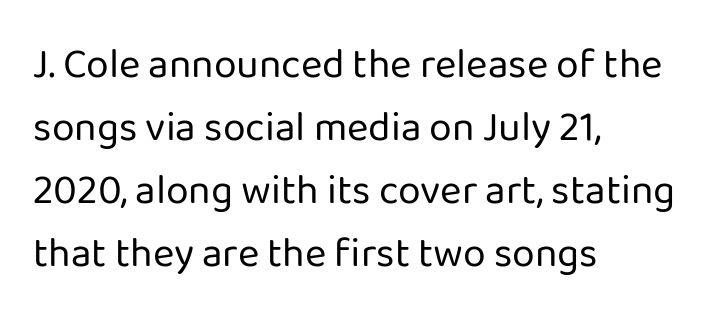
Q: Is the text bold? A: No.
Q: Is the text italic (slanted)? A: No, it is upright.
Q: Is the typeface a serif or a sans-serif typeface? A: Sans-serif.
Q: Is the text underlined? A: No.
Q: How is the paragraph aligned? A: Left-aligned.
Q: Is the spacing between letters normal or unusually wide? A: Normal.
Q: Is the spacing between lines tight, normal or loose? A: Normal.
Q: Width (condensed, normal, or wide)? A: Normal.
Q: Stroke contrast? A: Low.
Q: x-height? A: Medium.
Q: Monospaced? A: No.
